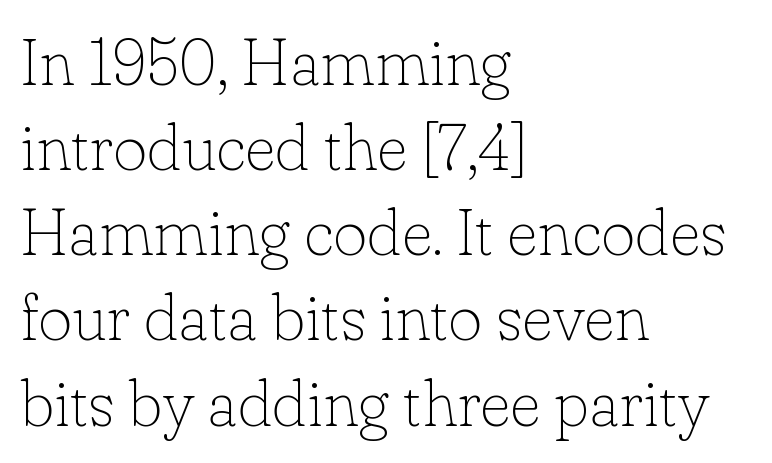
Default kerning and tracking; the words read as compact shapes. Font category for this specimen: serif. Weight: not bold — regular or lighter. Decoration check: the copy has no underline. Think of a printed novel: that variable character pitch is what you see here.
